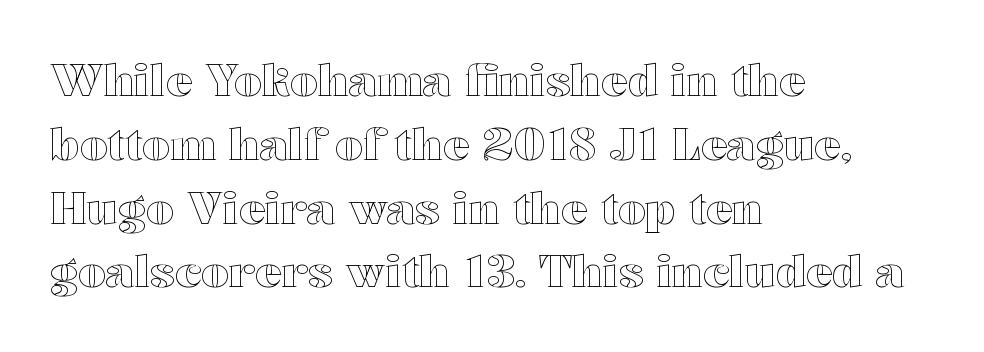
The image shows 44 px wide type, upright; set left-aligned, normal line spacing (1.45x), normal letter spacing, not underlined; a medium x-height.
